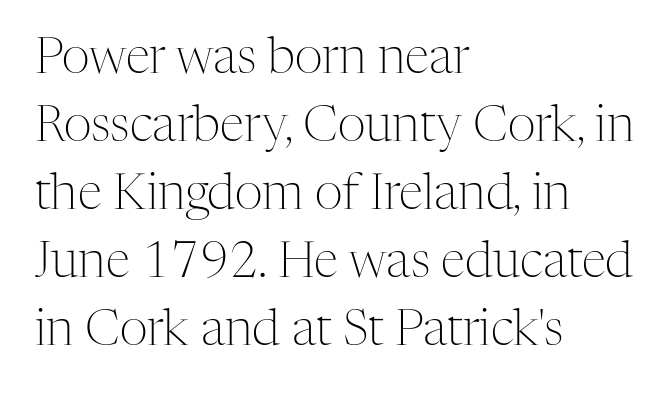
Q: Is the text bold? A: No.
Q: Is the text italic (slanted)? A: No, it is upright.
Q: Is the typeface a serif or a sans-serif typeface? A: Serif.
Q: Is the text underlined? A: No.
Q: How is the paragraph aligned? A: Left-aligned.
Q: Is the spacing between letters normal or unusually wide? A: Normal.
Q: Is the spacing between lines tight, normal or loose? A: Normal.
Q: Width (condensed, normal, or wide)? A: Normal.
Q: Stroke contrast? A: Medium.
Q: x-height? A: Medium.
Q: Monospaced? A: No.
